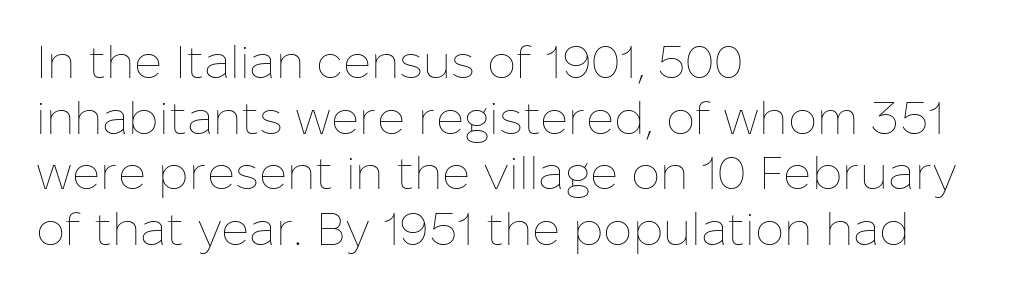
The image shows 46 px thin type, upright; set left-aligned, line spacing 1.21x, normal letter spacing, not underlined; low stroke contrast and a medium x-height.
